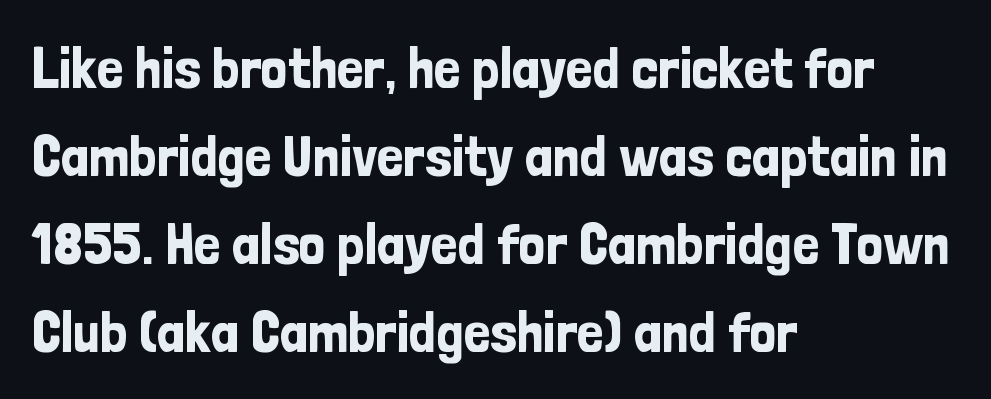
{"serif": "no", "italic": "no", "width": "condensed", "stroke_contrast": "low", "x_height": "medium", "monospaced": "no", "underline": "no", "align": "left", "line_spacing": "normal", "line_spacing_ratio": 1.49, "letter_spacing": "normal", "letter_spacing_em": 0.0, "glyph_px": 59}
